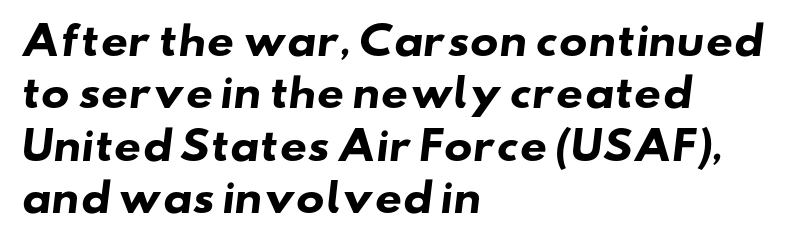
Compared with typical paragraphs, the rows here are spaced about the same. In terms of letterform style, serifs are entirely absent. The foot of each line stays bare and open. Do the characters align in a grid? No, the font is proportional.
